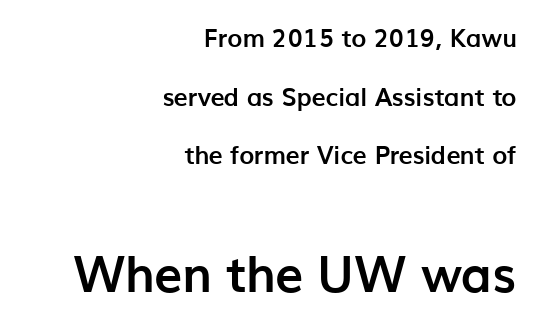
{"serif": "no", "italic": "no", "bold": "yes", "weight": "semibold", "width": "normal", "stroke_contrast": "low", "x_height": "medium", "monospaced": "no", "underline": "no", "align": "right", "line_spacing": "loose", "line_spacing_ratio": 2.35, "letter_spacing": "normal", "letter_spacing_em": 0.0, "larger_block": "second", "size_ratio": 2.0, "glyph_px": 50}
